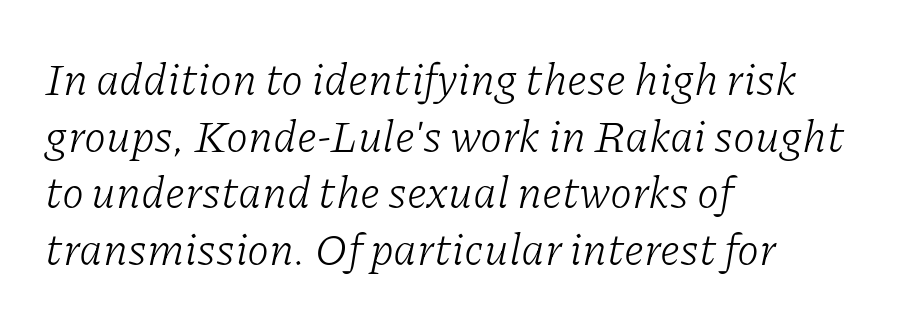
The image shows 45 px light serif type, italic (leaning right); set left-aligned, normal line spacing (1.26x), normal letter spacing, not underlined; low stroke contrast and a medium x-height.
